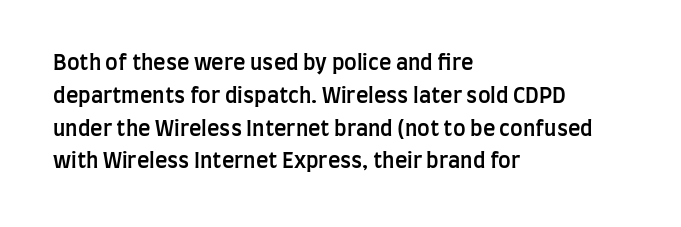
A somewhat darkened texture: the type is semibold rather than bold. Every stem runs plumb, perpendicular to the baseline. No extra tracking has been applied to these lines. A bare baseline throughout the passage. Every row of glyphs begins at an identical x-position on the left. Normally led — the rows are evenly, conventionally spaced.
